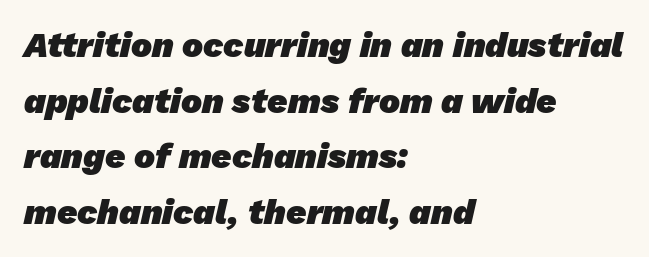
Varying glyph widths throughout — classic text-font behaviour. The passage shown stacks its lines at a standard gap. Line beginnings align vertically; line endings do not. Type style note: lacks serifs. Descenders hang freely into open space.
